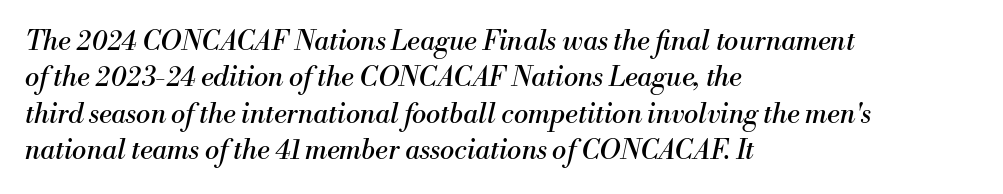
Unbolded letterforms with no extra heft. This is oblique type, the kind used for emphasis or titles. A clean baseline with only descenders dipping below it. Left-aligned paragraph, ragged on the right.
